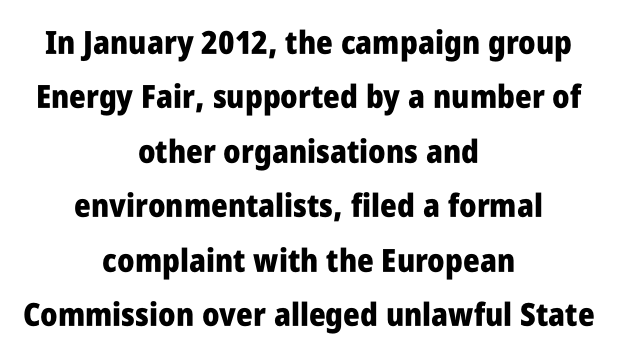
The rows are spaced the way most documents space them. A typesetter would mark this as roman, not italic. The typesetting leans heavy: a genuine bold. Students, note that the glyphs here touch the page at normal intervals. Glance below the letters and you will spot only blank space.
